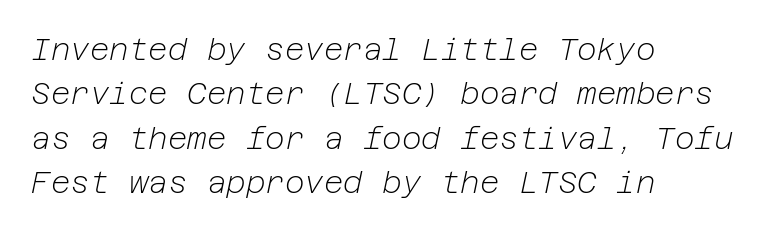
The image shows 30 px light type, italic (leaning right); set left-aligned, normal line spacing (1.48x), normal letter spacing, not underlined; low stroke contrast and a medium x-height.
